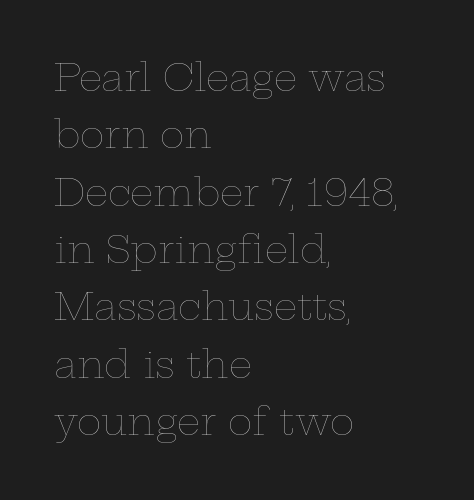
Q: Is the text bold? A: No.
Q: Is the text italic (slanted)? A: No, it is upright.
Q: Is the text underlined? A: No.
Q: How is the paragraph aligned? A: Left-aligned.
Q: Is the spacing between letters normal or unusually wide? A: Normal.
Q: Is the spacing between lines tight, normal or loose? A: Normal.
Q: Width (condensed, normal, or wide)? A: Wide.
Q: Stroke contrast? A: Low.
Q: x-height? A: Medium.
Q: Monospaced? A: No.
